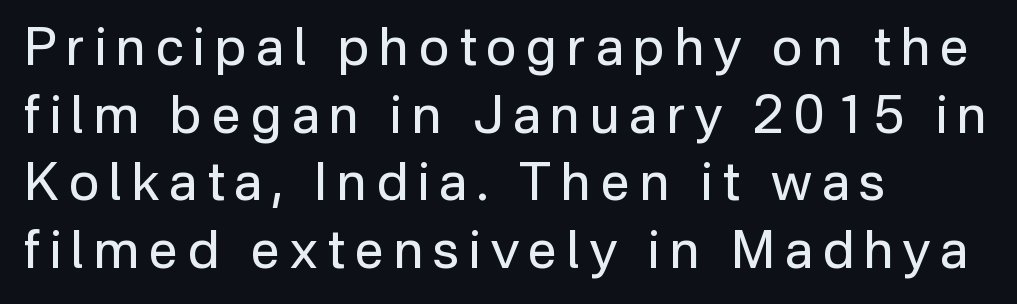
The area under the type is left untouched. Line beginnings align vertically; line endings do not. Weight class: somewhere from thin through regular. The axis of the letterforms is exactly vertical.
